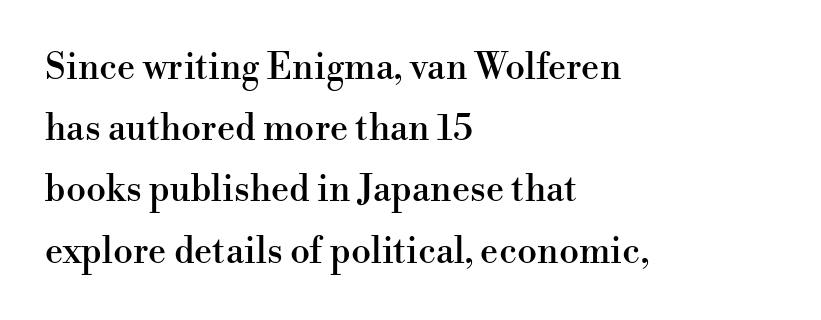
{"serif": "yes", "italic": "no", "width": "normal", "stroke_contrast": "high", "x_height": "small", "monospaced": "no", "underline": "no", "align": "left", "line_spacing": "normal", "line_spacing_ratio": 1.7, "letter_spacing": "normal", "letter_spacing_em": 0.0, "glyph_px": 36}
